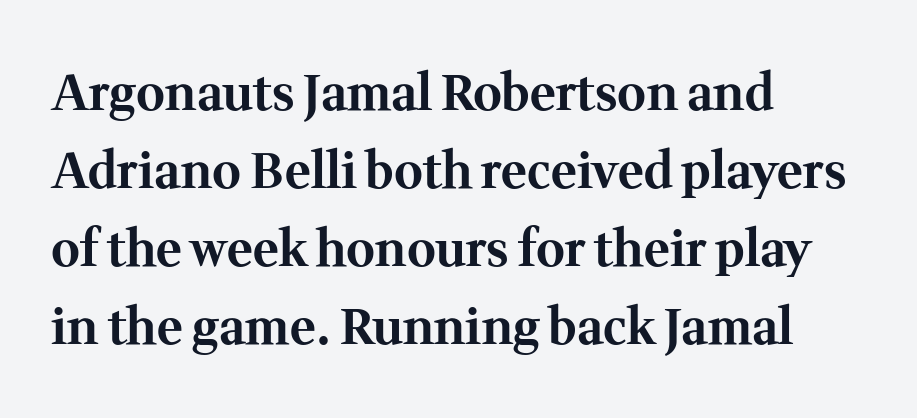
{"serif": "yes", "italic": "no", "bold": "yes", "weight": "bold", "width": "normal", "stroke_contrast": "medium", "x_height": "medium", "monospaced": "no", "underline": "no", "align": "left", "line_spacing": "normal", "line_spacing_ratio": 1.59, "letter_spacing": "normal", "letter_spacing_em": 0.0, "glyph_px": 49}
